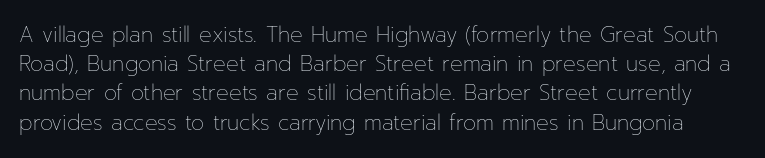
Bold? No — there's no thickening of the strokes. Glyph-to-glyph distance matches everyday printed text. Descenders are the only things crossing below the line. This sample uses an upright cut, with every glyph sitting square on the baseline. Students, observe: this is what conventionally led text looks like.
